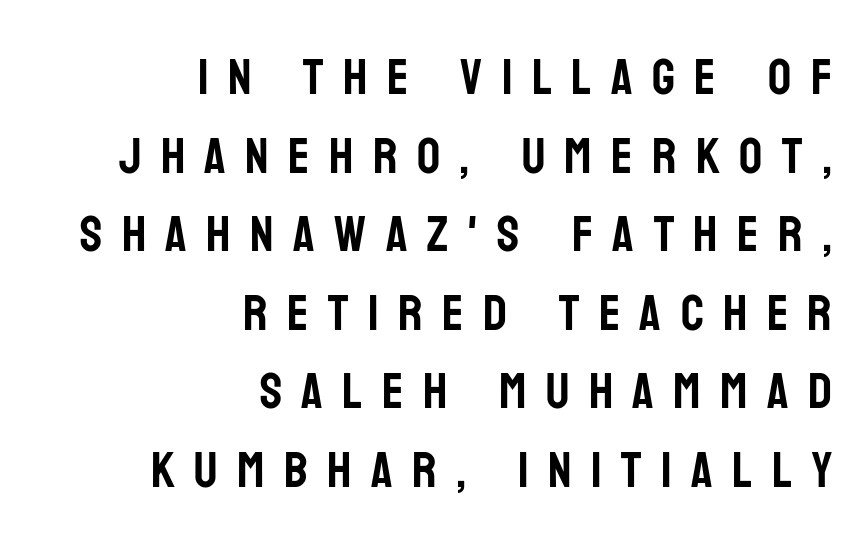
{"serif": "no", "italic": "no", "width": "condensed", "stroke_contrast": "low", "x_height": "large", "monospaced": "no", "underline": "no", "align": "right", "line_spacing": "normal", "line_spacing_ratio": 1.54, "letter_spacing": "wide", "letter_spacing_em": 0.38, "glyph_px": 51}
